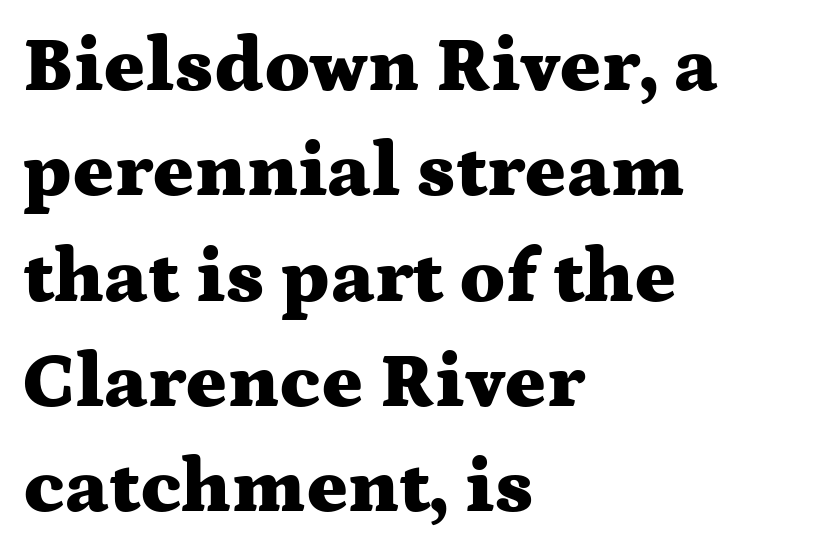
{"serif": "yes", "italic": "no", "bold": "yes", "weight": "heavy", "width": "wide", "stroke_contrast": "medium", "x_height": "medium", "monospaced": "no", "underline": "no", "align": "left", "line_spacing": "normal", "line_spacing_ratio": 1.35, "letter_spacing": "normal", "letter_spacing_em": 0.0, "glyph_px": 78}
